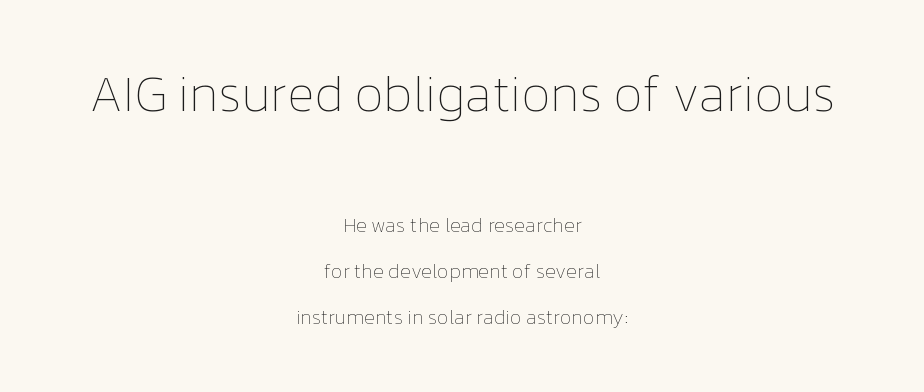
{"italic": "no", "bold": "no", "weight": "thin", "width": "normal", "stroke_contrast": "low", "x_height": "medium", "monospaced": "no", "underline": "no", "align": "center", "line_spacing": "loose", "line_spacing_ratio": 2.29, "letter_spacing": "normal", "letter_spacing_em": 0.0, "larger_block": "first", "size_ratio": 2.5, "glyph_px": 50}
